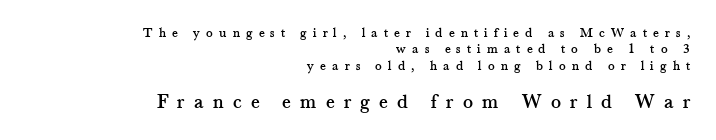
The image shows 21 px text type, upright; set right-aligned, line spacing 1.17x, unusually wide letter spacing (+0.43 em), not underlined; the second (bottom) block is 1.5x larger.
